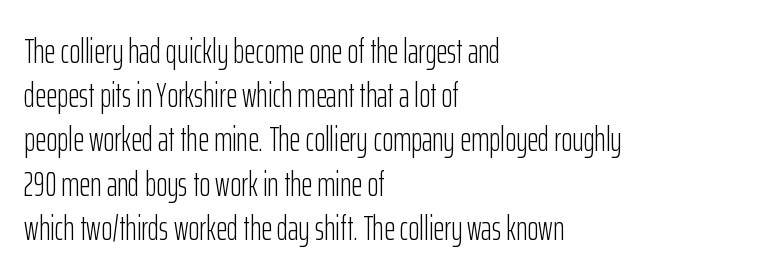
{"serif": "no", "italic": "no", "bold": "no", "weight": "light", "width": "condensed", "stroke_contrast": "low", "x_height": "medium", "monospaced": "no", "underline": "no", "align": "left", "line_spacing": "normal", "line_spacing_ratio": 1.3, "letter_spacing": "normal", "letter_spacing_em": 0.0, "glyph_px": 34}
